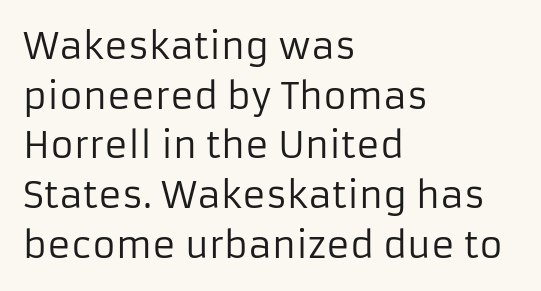
The image shows 36 px regular-weight sans-serif type, upright; set left-aligned, normal line spacing (1.38x), normal letter spacing, not underlined; low stroke contrast and a medium x-height.
